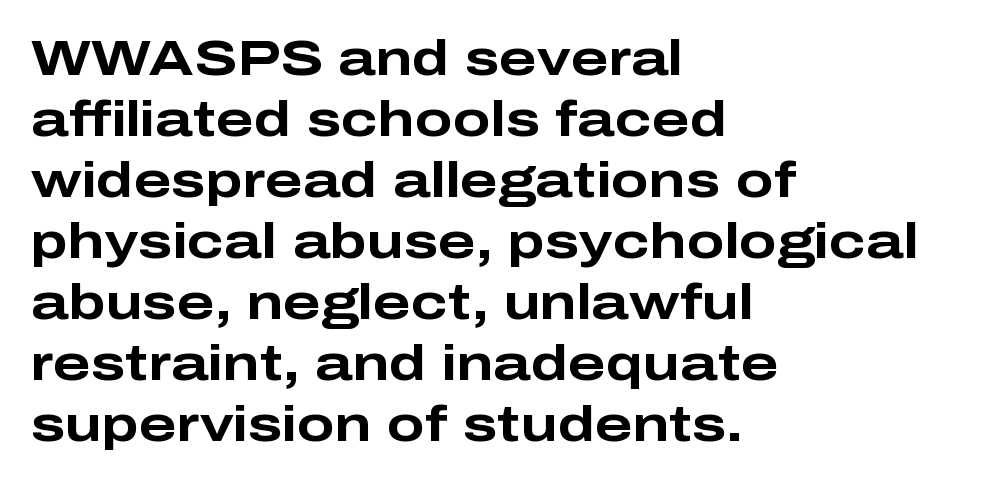
The image shows 50 px bold, wide sans-serif type, upright; set left-aligned, line spacing 1.22x, normal letter spacing, not underlined; low stroke contrast and a medium x-height.
